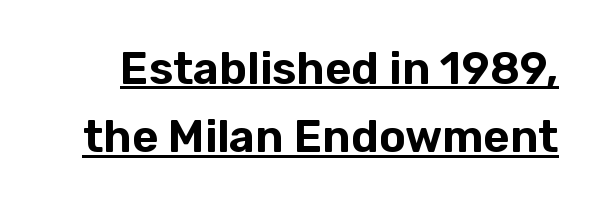
The image shows 45 px sans-serif type, upright; set normal line spacing (1.52x), normal letter spacing, underlined; low stroke contrast and a medium x-height.
